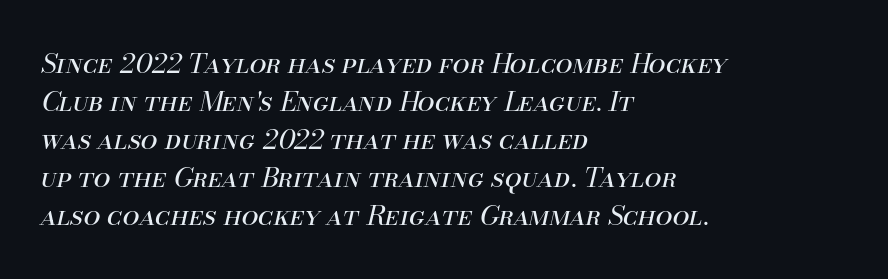
Does the lettering tilt? It does — this is italic. The characters are drawn with everyday or finer stroke widths. Descenders hang freely into open space. Glyph-to-glyph distance matches everyday printed text.
